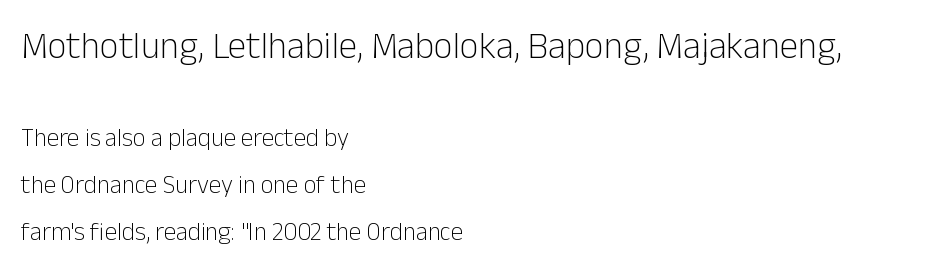
Q: Is the text bold? A: No.
Q: Is the text italic (slanted)? A: No, it is upright.
Q: Is the typeface a serif or a sans-serif typeface? A: Sans-serif.
Q: Is the text underlined? A: No.
Q: How is the paragraph aligned? A: Left-aligned.
Q: Is the spacing between letters normal or unusually wide? A: Normal.
Q: Which block of text is set in a larger size, the first (top) or the second (bottom)? A: The first (top) one.
Q: Width (condensed, normal, or wide)? A: Normal.
Q: Stroke contrast? A: Low.
Q: x-height? A: Medium.
Q: Monospaced? A: No.
